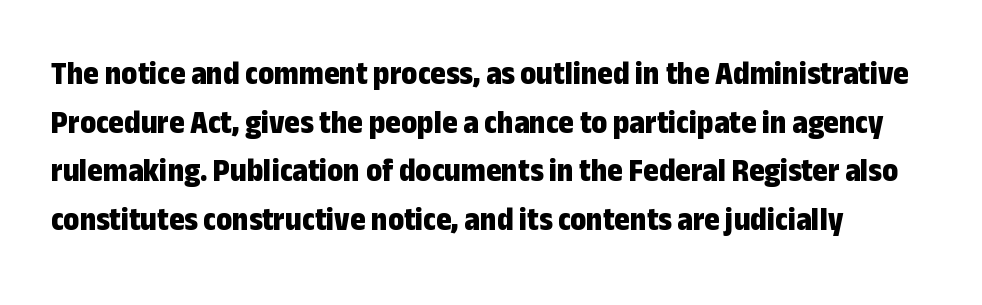
Q: Is the text bold? A: Yes.
Q: Is the text italic (slanted)? A: No, it is upright.
Q: Is the typeface a serif or a sans-serif typeface? A: Sans-serif.
Q: Is the text underlined? A: No.
Q: Is the spacing between letters normal or unusually wide? A: Normal.
Q: Is the spacing between lines tight, normal or loose? A: Normal.
Q: Width (condensed, normal, or wide)? A: Condensed.
Q: Stroke contrast? A: Low.
Q: x-height? A: Medium.
Q: Monospaced? A: No.
